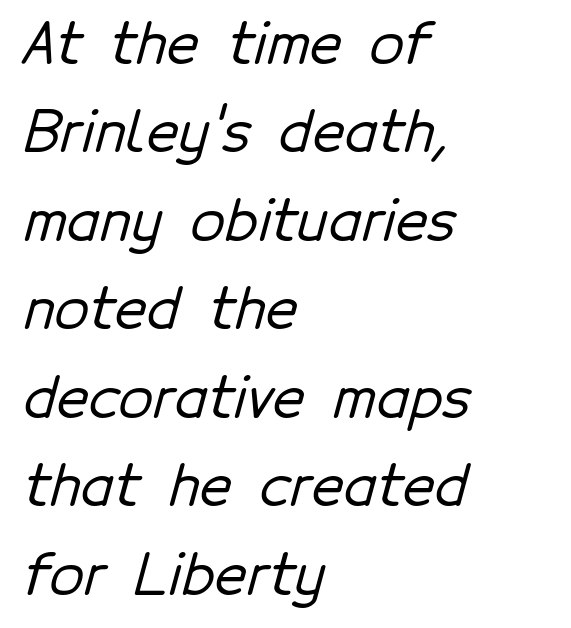
The image shows 56 px sans-serif type; set left-aligned, normal line spacing (1.58x), normal letter spacing, not underlined; low stroke contrast and a medium x-height.
